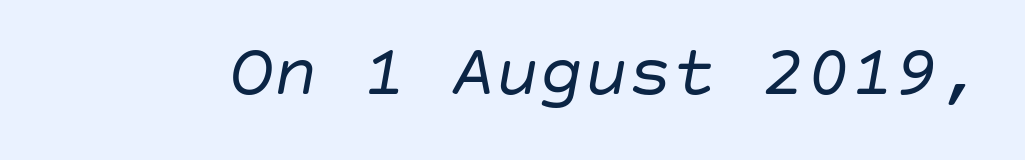
Underlining? Definitely not there. The characters are drawn with everyday or finer stroke widths. This sample uses an oblique cut, with every glyph tilted off the vertical. Short note: letters normally spaced.
